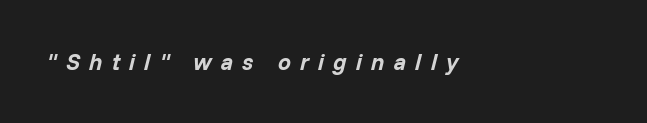
Q: Is the text bold? A: Yes.
Q: Is the text italic (slanted)? A: Yes, it leans right by about 14 degrees.
Q: Is the text underlined? A: No.
Q: How is the paragraph aligned? A: Left-aligned.
Q: Is the spacing between letters normal or unusually wide? A: Unusually wide.
